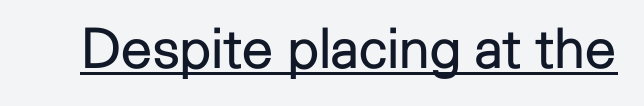
Each letter keeps its own natural width here, so spacing adapts to shape. The type family on display is of the sans-serif kind. Glyph-to-glyph distance matches everyday printed text. The font is comparable to plain body text, perhaps lighter. Characters remain perfectly vertical along every line.
